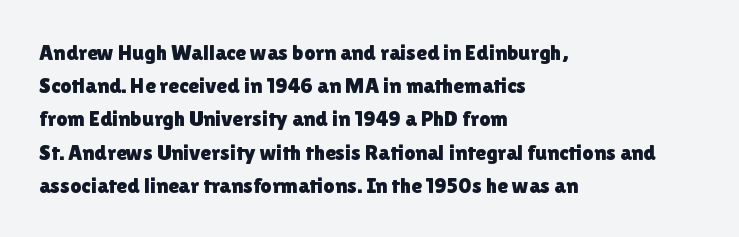
{"italic": "no", "underline": "no", "align": "left", "line_spacing": "normal", "line_spacing_ratio": 1.51, "letter_spacing": "normal", "letter_spacing_em": 0.0, "glyph_px": 22}
